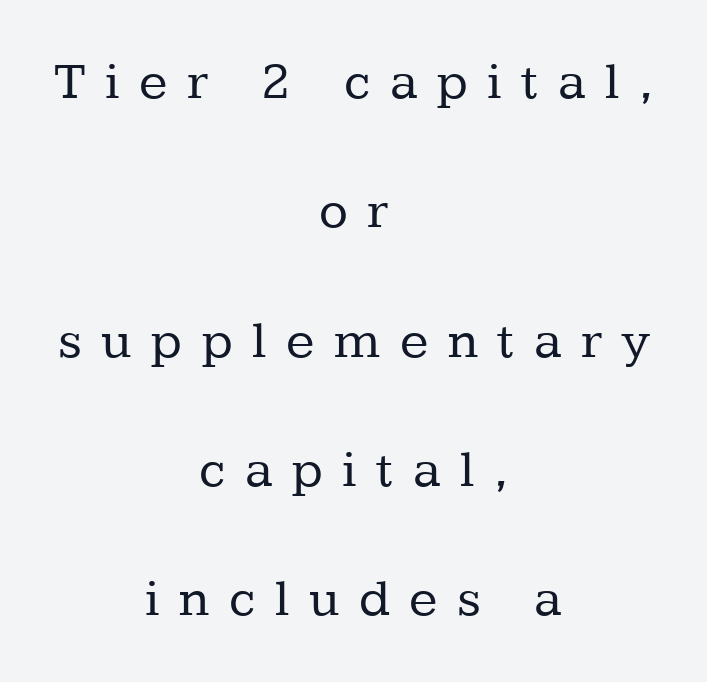
Q: Is the text bold? A: No.
Q: Is the text italic (slanted)? A: No, it is upright.
Q: Is the typeface a serif or a sans-serif typeface? A: Serif.
Q: Is the text underlined? A: No.
Q: How is the paragraph aligned? A: Centered.
Q: Is the spacing between letters normal or unusually wide? A: Unusually wide.
Q: Is the spacing between lines tight, normal or loose? A: Loose.
Q: Width (condensed, normal, or wide)? A: Normal.
Q: Stroke contrast? A: Low.
Q: x-height? A: Medium.
Q: Monospaced? A: No.
